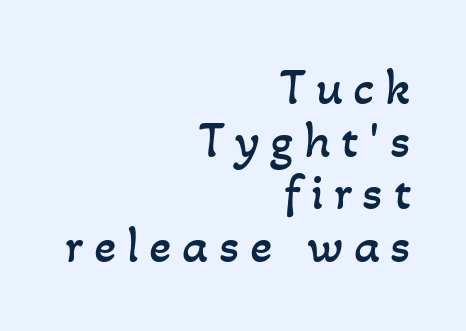
The image shows 52 px regular-weight type; set right-aligned, tight line spacing (1.01x), unusually wide letter spacing (+0.2 em), not underlined; low stroke contrast and a small x-height.
